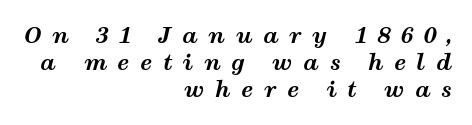
Stroke thickness is high; the sample reads as a true bold. The string is rendered with underlining switched off. Typeset ragged left — the right edge is the straight one. The text carries the slant typical of an italic or oblique font. Spacing between characters has been opened up far beyond the box default.
